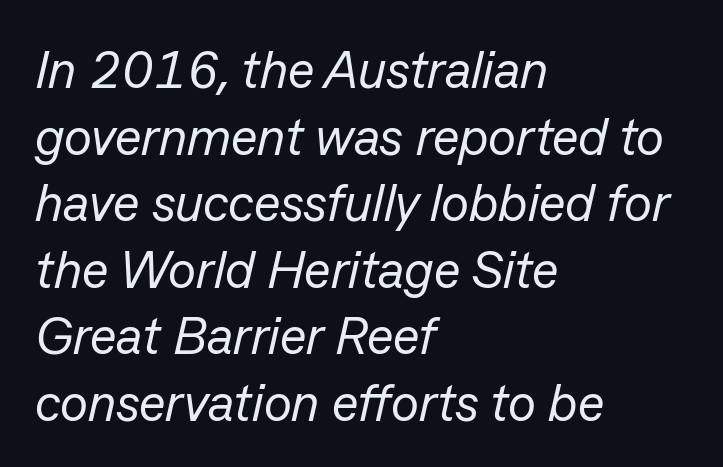
The image shows 52 px regular-weight type, italic (leaning right); set left-aligned, normal line spacing (1.28x), normal letter spacing, not underlined; low stroke contrast and a medium x-height.
